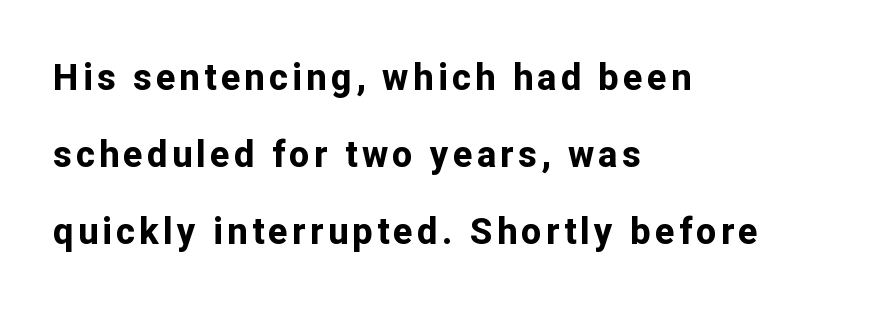
{"serif": "no", "italic": "no", "bold": "yes", "weight": "bold", "width": "normal", "stroke_contrast": "low", "x_height": "medium", "monospaced": "no", "underline": "no", "align": "left", "line_spacing": "loose", "line_spacing_ratio": 2.14, "glyph_px": 36}
